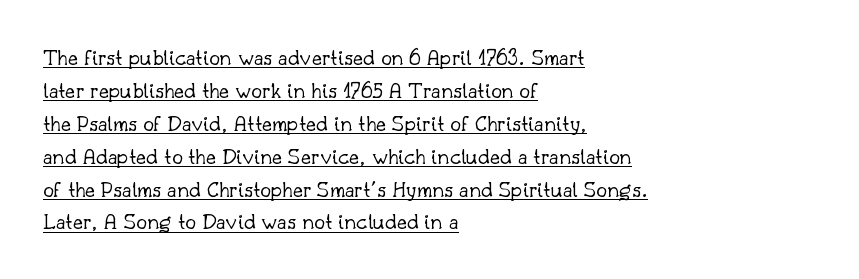
The image shows 24 px text type, upright; set left-aligned, normal line spacing (1.37x), normal letter spacing, underlined.
